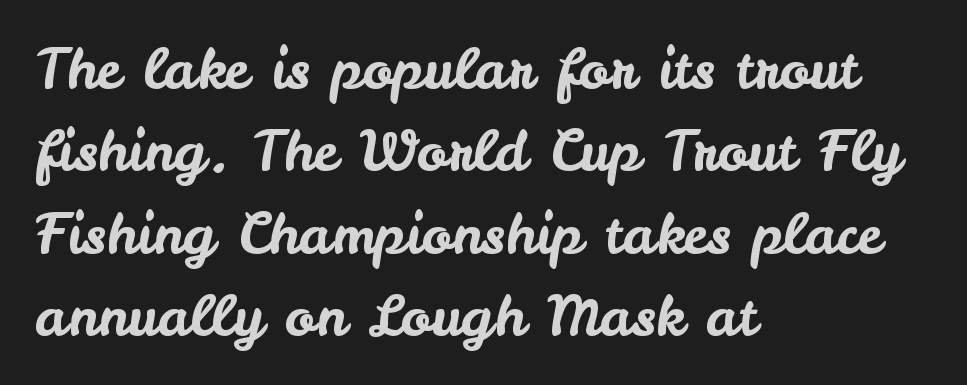
The image shows 56 px sans-serif type; set left-aligned, normal line spacing (1.47x), normal letter spacing, not underlined; low stroke contrast and a small x-height.
